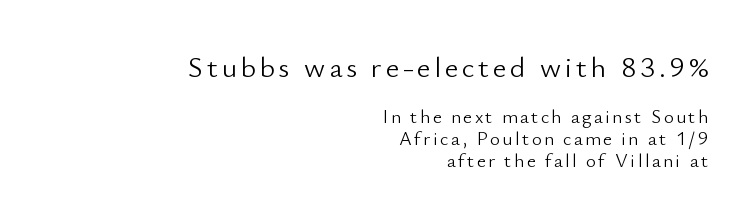
The image shows 29 px light sans-serif type, upright; set right-aligned, tight line spacing (1.14x), not underlined; the first (top) block is 1.53x larger; low stroke contrast and a small x-height.
